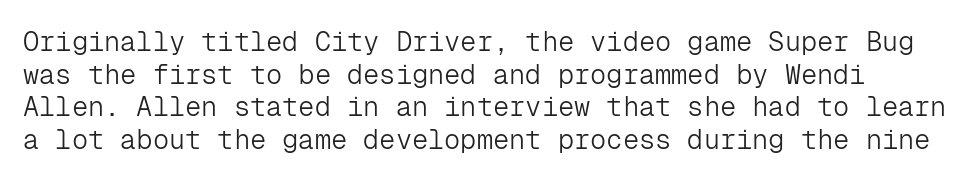
The weight would be labelled regular, book, light, or lighter still. The type sits square on the baseline with zero lean. Check under the words: just untouched page. Between one letter and the next there's only the usual sliver of space.
